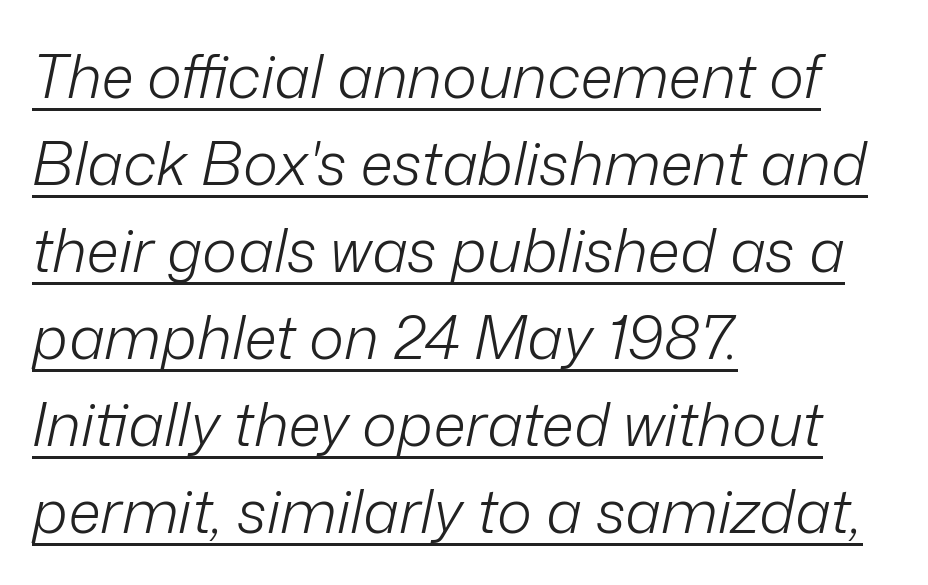
{"italic": "yes", "lean": "right", "slant_degrees": 12, "bold": "no", "weight": "light", "width": "normal", "stroke_contrast": "low", "x_height": "medium", "monospaced": "no", "underline": "yes", "align": "left", "line_spacing": "normal", "line_spacing_ratio": 1.45, "letter_spacing": "normal", "letter_spacing_em": 0.0, "glyph_px": 60}
